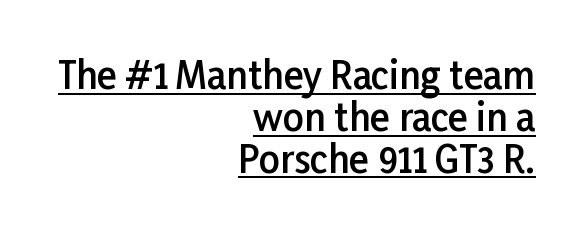
The image shows 37 px semibold sans-serif type, upright; set right-aligned, tight line spacing (1.13x), normal letter spacing, underlined; low stroke contrast and a medium x-height.
